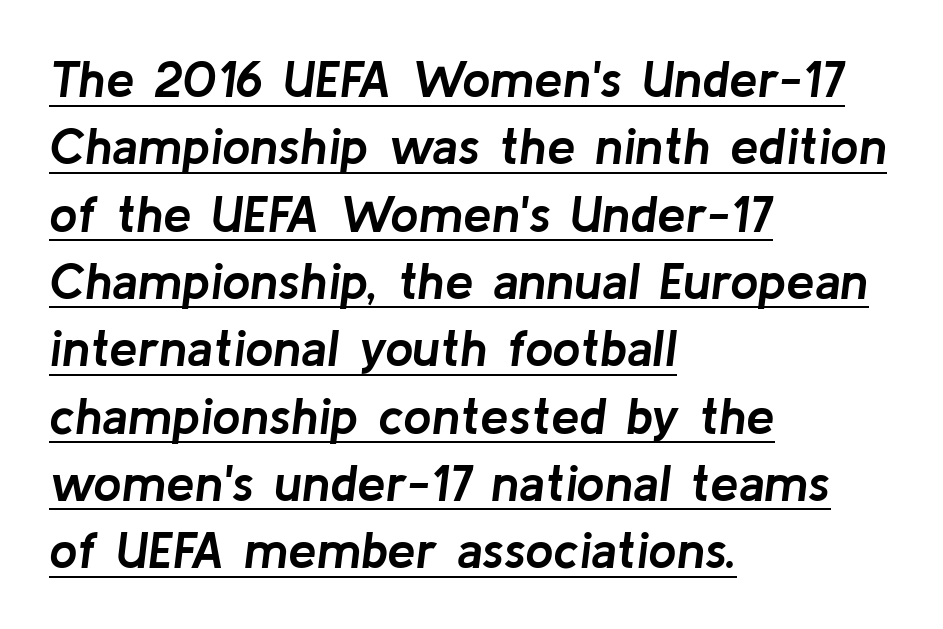
Q: Is the text bold? A: Yes.
Q: Is the text italic (slanted)? A: Yes, it leans right by about 8 degrees.
Q: Is the text underlined? A: Yes.
Q: How is the paragraph aligned? A: Left-aligned.
Q: Is the spacing between letters normal or unusually wide? A: Normal.
Q: Is the spacing between lines tight, normal or loose? A: Normal.
Q: Width (condensed, normal, or wide)? A: Normal.
Q: Stroke contrast? A: Low.
Q: x-height? A: Medium.
Q: Monospaced? A: No.
